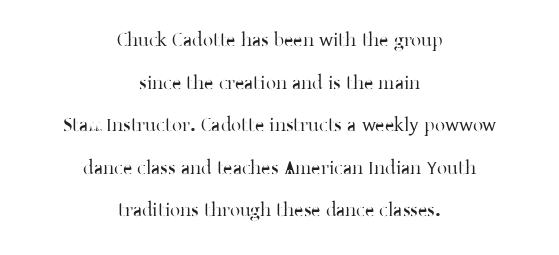
Regarding leading, the lines here are spaced well apart. Horizontally, the lines are justified to the midpoint only. The face used here is rendered with its standard letterfit. Quick note: not italic, upright. Honestly, there is no underline to notice here at all.
